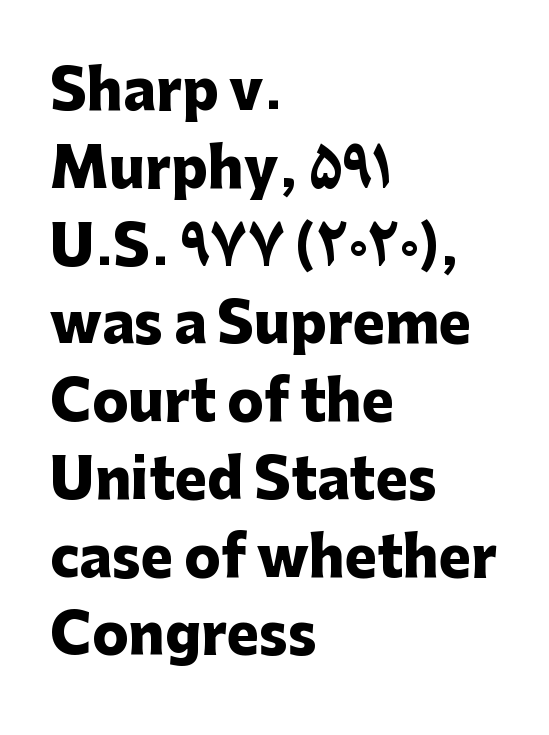
{"serif": "no", "italic": "no", "bold": "yes", "weight": "heavy", "width": "normal", "stroke_contrast": "low", "x_height": "medium", "monospaced": "no", "underline": "no", "align": "left", "line_spacing": "normal", "line_spacing_ratio": 1.44, "letter_spacing": "normal", "letter_spacing_em": 0.0, "glyph_px": 54}
